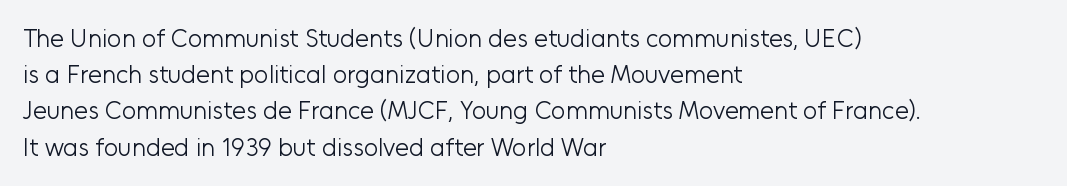
{"italic": "no", "bold": "no", "underline": "no", "align": "left", "line_spacing": "normal", "line_spacing_ratio": 1.45, "letter_spacing": "normal", "letter_spacing_em": 0.0, "glyph_px": 25}
